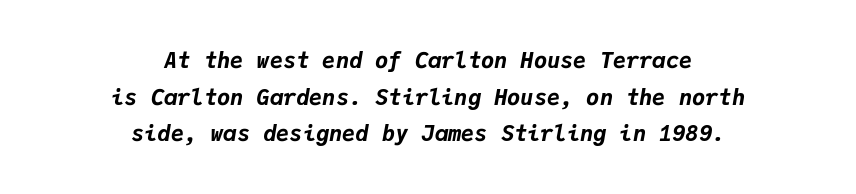
{"italic": "yes", "lean": "right", "slant_degrees": 9, "bold": "yes", "underline": "no", "align": "center", "line_spacing": "normal", "line_spacing_ratio": 1.66, "letter_spacing": "normal", "letter_spacing_em": 0.0, "glyph_px": 22}
